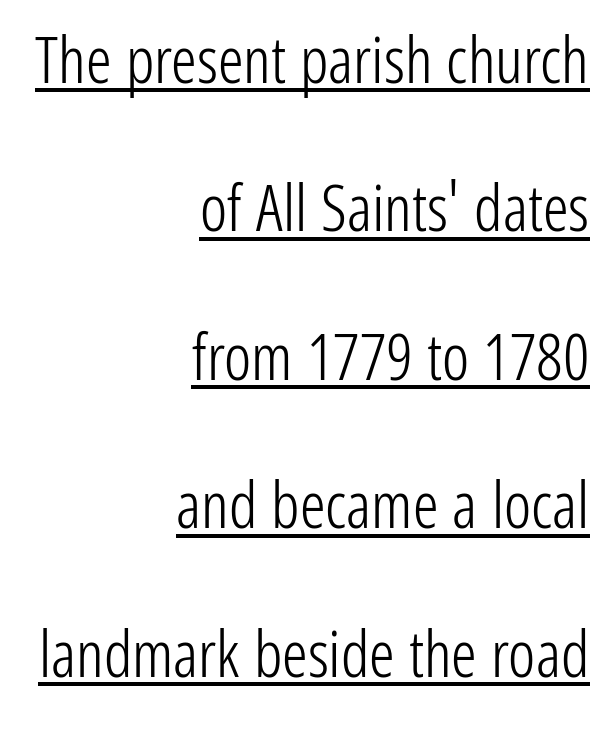
All the whitespace from short lines collects on the left. Stem width sits at or under what a default text font uses. The space between consecutive lines is lavish. The font's upright variant was chosen for this text. Here the designer chose a conventional face with non-uniform glyph widths.
